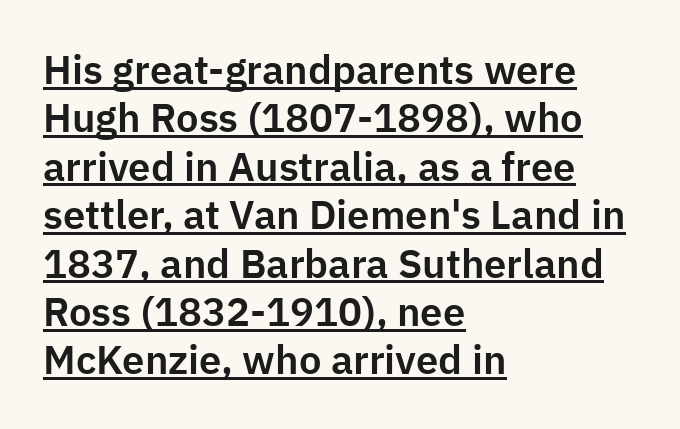
The image shows 40 px sans-serif type, upright; set left-aligned, line spacing 1.21x, normal letter spacing, underlined; low stroke contrast and a medium x-height.
